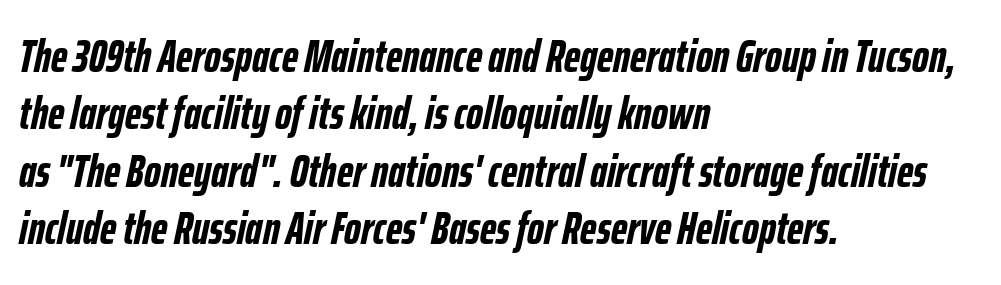
Q: Is the text bold? A: Yes.
Q: Is the text italic (slanted)? A: Yes, it leans right by about 12 degrees.
Q: Is the text underlined? A: No.
Q: How is the paragraph aligned? A: Left-aligned.
Q: Is the spacing between letters normal or unusually wide? A: Normal.
Q: Is the spacing between lines tight, normal or loose? A: Normal.
Q: Width (condensed, normal, or wide)? A: Condensed.
Q: Stroke contrast? A: Low.
Q: x-height? A: Medium.
Q: Monospaced? A: No.
